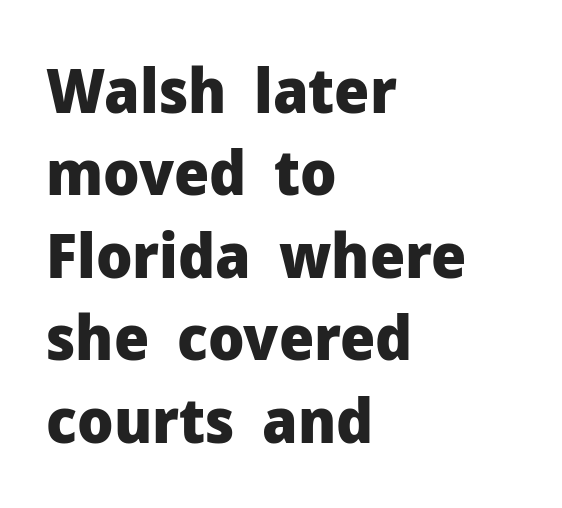
Q: Is the text bold? A: Yes.
Q: Is the text italic (slanted)? A: No, it is upright.
Q: Is the typeface a serif or a sans-serif typeface? A: Sans-serif.
Q: Is the text underlined? A: No.
Q: How is the paragraph aligned? A: Left-aligned.
Q: Is the spacing between letters normal or unusually wide? A: Normal.
Q: Is the spacing between lines tight, normal or loose? A: Normal.
Q: Width (condensed, normal, or wide)? A: Normal.
Q: Stroke contrast? A: Low.
Q: x-height? A: Medium.
Q: Monospaced? A: No.
